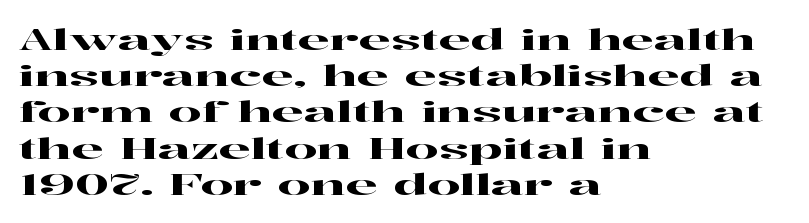
Q: Is the text italic (slanted)? A: No, it is upright.
Q: Is the typeface a serif or a sans-serif typeface? A: Serif.
Q: Is the text underlined? A: No.
Q: How is the paragraph aligned? A: Left-aligned.
Q: Is the spacing between letters normal or unusually wide? A: Normal.
Q: Is the spacing between lines tight, normal or loose? A: Normal.
Q: Width (condensed, normal, or wide)? A: Wide.
Q: Stroke contrast? A: High.
Q: x-height? A: Medium.
Q: Monospaced? A: No.
